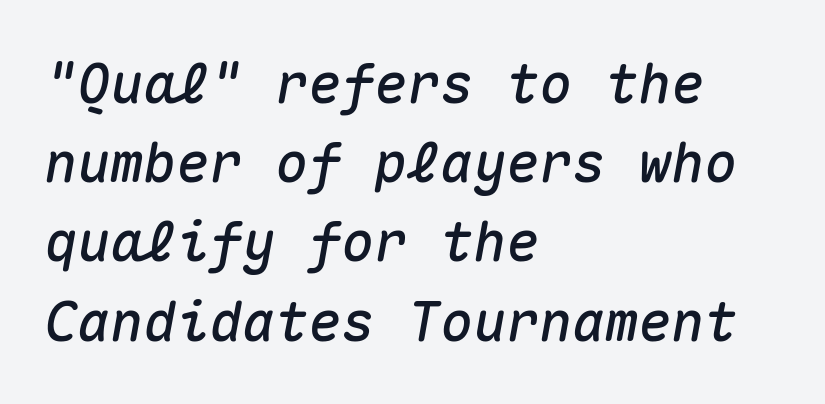
Q: Is the text italic (slanted)? A: Yes, it leans right by about 10 degrees.
Q: Is the text underlined? A: No.
Q: How is the paragraph aligned? A: Left-aligned.
Q: Is the spacing between letters normal or unusually wide? A: Normal.
Q: Is the spacing between lines tight, normal or loose? A: Normal.
Q: Width (condensed, normal, or wide)? A: Normal.
Q: Stroke contrast? A: Medium.
Q: x-height? A: Medium.
Q: Monospaced? A: Yes.
